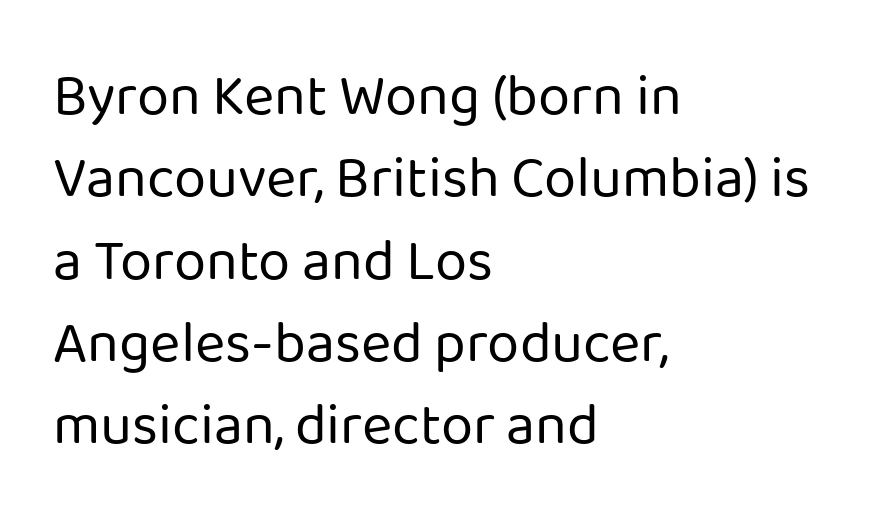
The image shows 58 px regular-weight sans-serif type, upright; set left-aligned, normal line spacing (1.42x), normal letter spacing, not underlined; low stroke contrast and a medium x-height.
